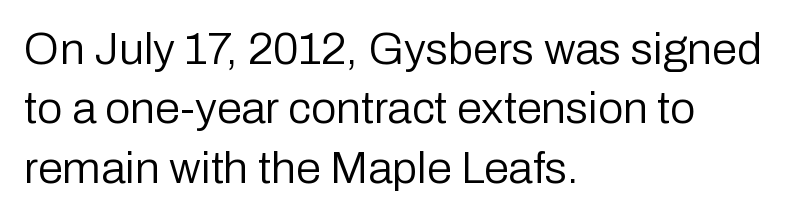
{"serif": "no", "italic": "no", "bold": "no", "weight": "regular", "width": "normal", "stroke_contrast": "low", "x_height": "medium", "monospaced": "no", "underline": "no", "align": "left", "line_spacing": "normal", "line_spacing_ratio": 1.32, "letter_spacing": "normal", "letter_spacing_em": 0.0, "glyph_px": 45}
